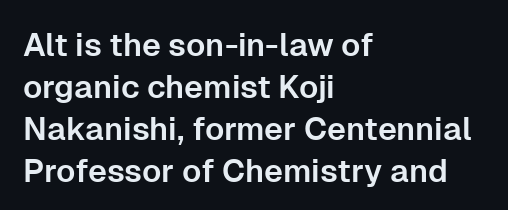
The designer left line spacing at the default. Every character sits straight up, as roman type does. Serif or sans? Sans — the stroke terminals are bare. Underlining? Definitely not there. Nothing unusual about the tracking: characters are spaced as the font intends.
